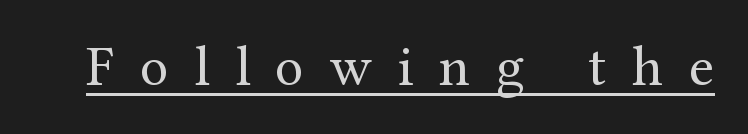
The image shows 57 px regular-weight serif type, upright; set unusually wide letter spacing (+0.45 em), underlined; medium stroke contrast and a medium x-height.
